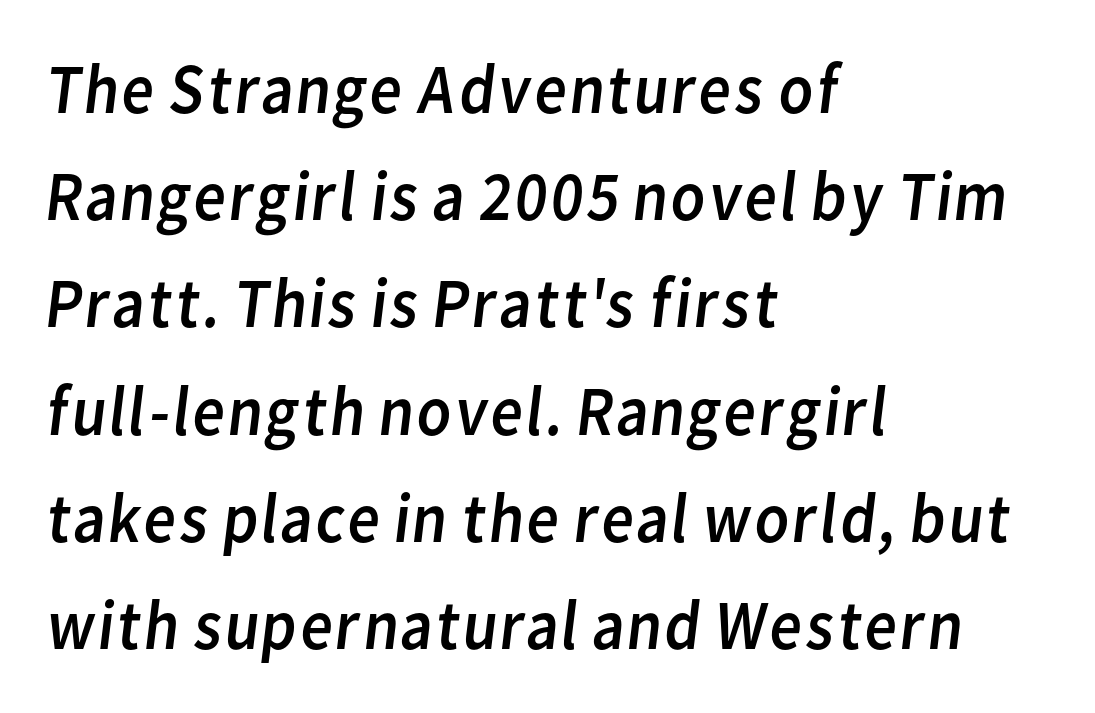
Q: Is the text bold? A: No.
Q: Is the typeface a serif or a sans-serif typeface? A: Sans-serif.
Q: Is the text underlined? A: No.
Q: How is the paragraph aligned? A: Left-aligned.
Q: Is the spacing between letters normal or unusually wide? A: Normal.
Q: Is the spacing between lines tight, normal or loose? A: Normal.
Q: Width (condensed, normal, or wide)? A: Normal.
Q: Stroke contrast? A: Low.
Q: x-height? A: Medium.
Q: Monospaced? A: No.
